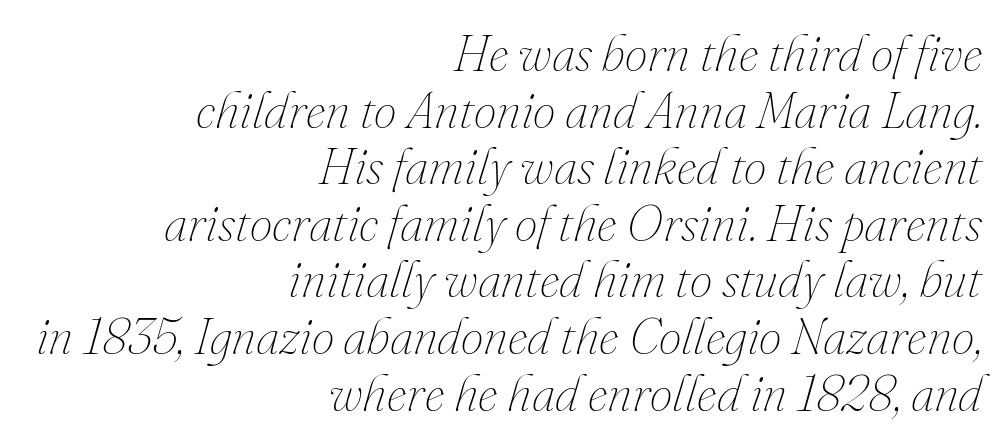
Q: Is the text bold? A: No.
Q: Is the text italic (slanted)? A: Yes, it leans right by about 16 degrees.
Q: Is the text underlined? A: No.
Q: How is the paragraph aligned? A: Right-aligned.
Q: Is the spacing between letters normal or unusually wide? A: Normal.
Q: Is the spacing between lines tight, normal or loose? A: Tight.
Q: Width (condensed, normal, or wide)? A: Normal.
Q: Stroke contrast? A: Medium.
Q: x-height? A: Small.
Q: Monospaced? A: No.
